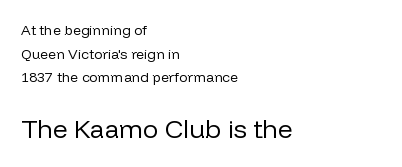
Q: Is the text bold? A: No.
Q: Is the text italic (slanted)? A: No, it is upright.
Q: Is the text underlined? A: No.
Q: How is the paragraph aligned? A: Left-aligned.
Q: Is the spacing between letters normal or unusually wide? A: Normal.
Q: Is the spacing between lines tight, normal or loose? A: Normal.
Q: Which block of text is set in a larger size, the first (top) or the second (bottom)? A: The second (bottom) one.
